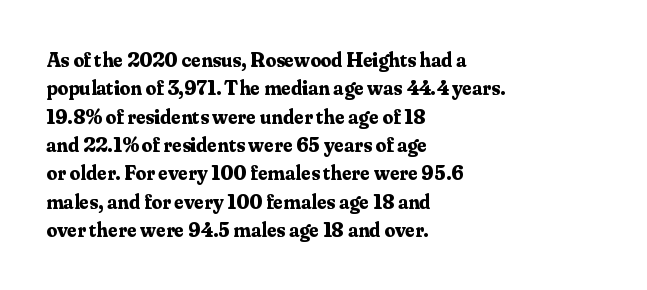
Q: Is the text bold? A: Yes.
Q: Is the text italic (slanted)? A: No, it is upright.
Q: Is the text underlined? A: No.
Q: How is the paragraph aligned? A: Left-aligned.
Q: Is the spacing between letters normal or unusually wide? A: Normal.
Q: Is the spacing between lines tight, normal or loose? A: Normal.
